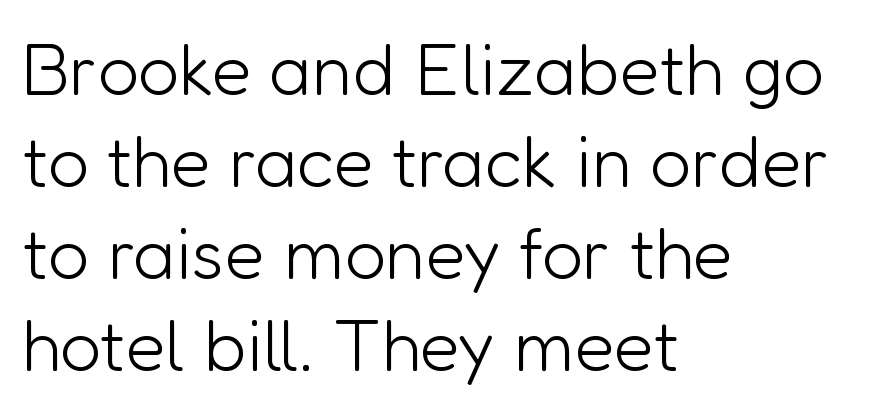
Q: Is the text bold? A: No.
Q: Is the text italic (slanted)? A: No, it is upright.
Q: Is the typeface a serif or a sans-serif typeface? A: Sans-serif.
Q: Is the text underlined? A: No.
Q: How is the paragraph aligned? A: Left-aligned.
Q: Is the spacing between letters normal or unusually wide? A: Normal.
Q: Is the spacing between lines tight, normal or loose? A: Normal.
Q: Width (condensed, normal, or wide)? A: Normal.
Q: Stroke contrast? A: Low.
Q: x-height? A: Medium.
Q: Monospaced? A: No.
